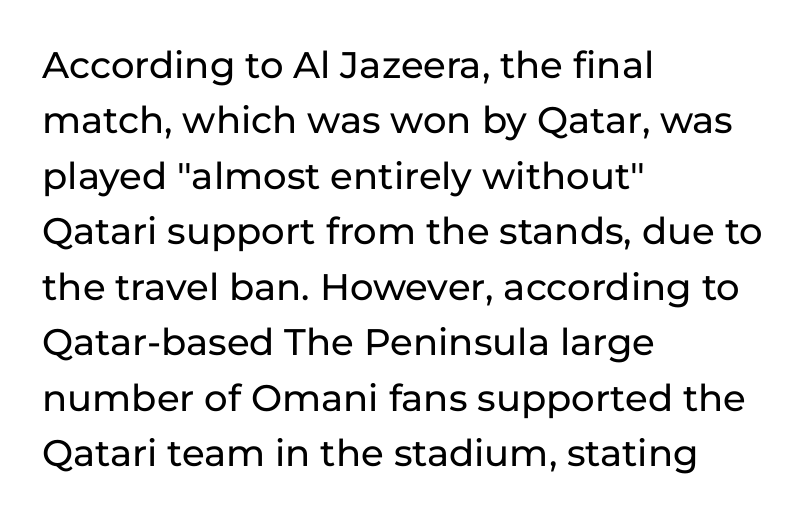
The image shows 37 px sans-serif type, upright; set left-aligned, normal line spacing (1.5x), normal letter spacing, not underlined; low stroke contrast and a medium x-height.
